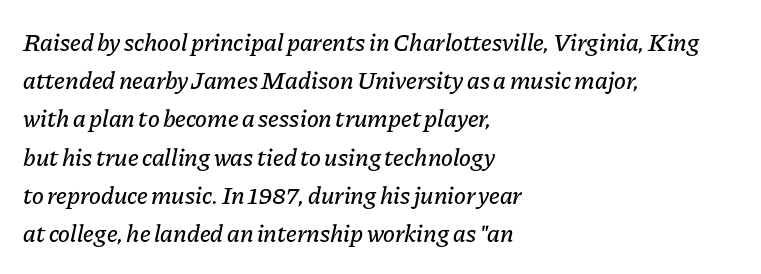
Q: Is the text italic (slanted)? A: Yes, it leans right by about 11 degrees.
Q: Is the text underlined? A: No.
Q: How is the paragraph aligned? A: Left-aligned.
Q: Is the spacing between letters normal or unusually wide? A: Normal.
Q: Is the spacing between lines tight, normal or loose? A: Normal.
